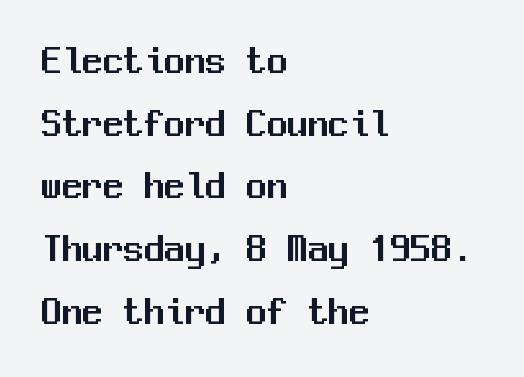
{"serif": "no", "italic": "no", "width": "normal", "stroke_contrast": "medium", "x_height": "medium", "monospaced": "yes", "underline": "no", "align": "left", "line_spacing": "normal", "line_spacing_ratio": 1.53, "letter_spacing": "normal", "letter_spacing_em": 0.0, "glyph_px": 41}
